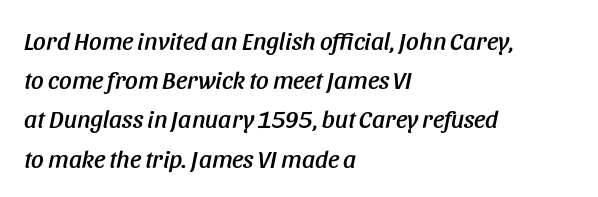
{"italic": "yes", "lean": "right", "slant_degrees": 11, "underline": "no", "align": "left", "line_spacing": "normal", "line_spacing_ratio": 1.57, "letter_spacing": "normal", "letter_spacing_em": 0.0, "glyph_px": 25}
